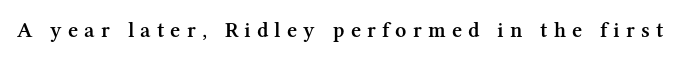
{"italic": "no", "bold": "semi", "underline": "no", "letter_spacing": "wide", "letter_spacing_em": 0.28, "glyph_px": 22}
